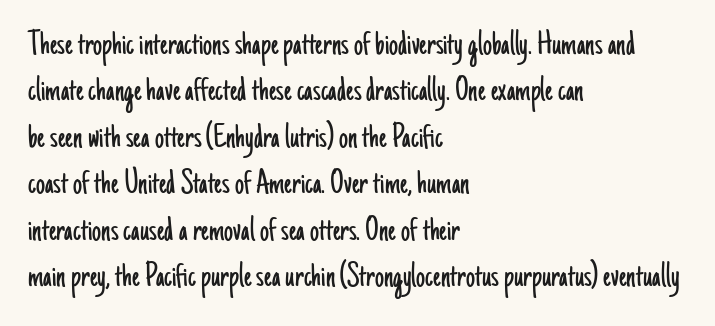
Q: Is the text bold? A: No.
Q: Is the text italic (slanted)? A: No, it is upright.
Q: Is the typeface a serif or a sans-serif typeface? A: Sans-serif.
Q: Is the text underlined? A: No.
Q: How is the paragraph aligned? A: Left-aligned.
Q: Is the spacing between letters normal or unusually wide? A: Normal.
Q: Is the spacing between lines tight, normal or loose? A: Normal.
Q: Width (condensed, normal, or wide)? A: Condensed.
Q: Stroke contrast? A: Low.
Q: x-height? A: Small.
Q: Monospaced? A: No.
